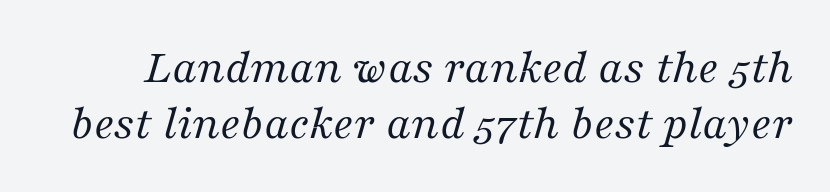
{"serif": "yes", "italic": "yes", "lean": "right", "slant_degrees": 16, "bold": "no", "weight": "regular", "width": "normal", "stroke_contrast": "medium", "x_height": "medium", "monospaced": "no", "underline": "no", "line_spacing": "tight", "line_spacing_ratio": 1.13, "letter_spacing": "normal", "letter_spacing_em": 0.0, "glyph_px": 50}
